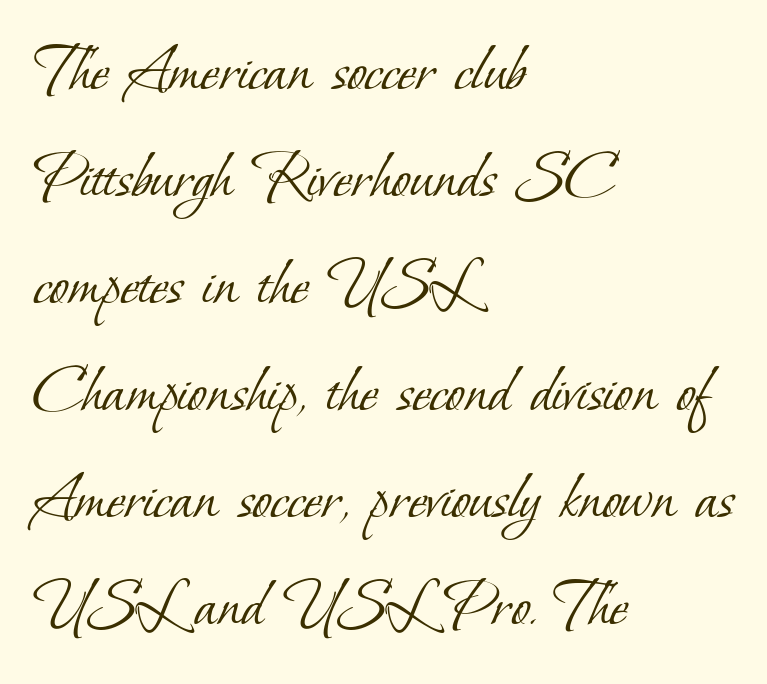
The image shows 70 px light serif type; set left-aligned, normal line spacing (1.53x), normal letter spacing, not underlined; low stroke contrast and a small x-height.
